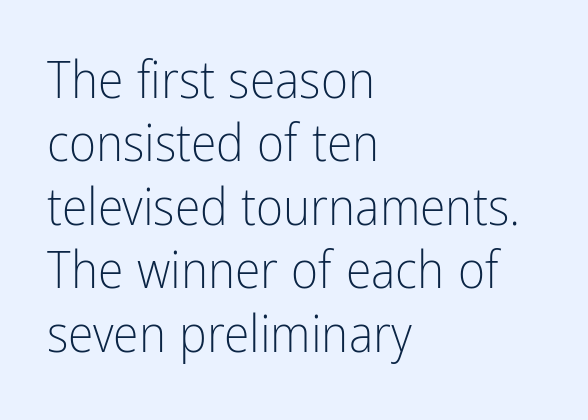
The image shows 52 px light, condensed sans-serif type, upright; set left-aligned, line spacing 1.22x, normal letter spacing, not underlined; low stroke contrast and a medium x-height.
